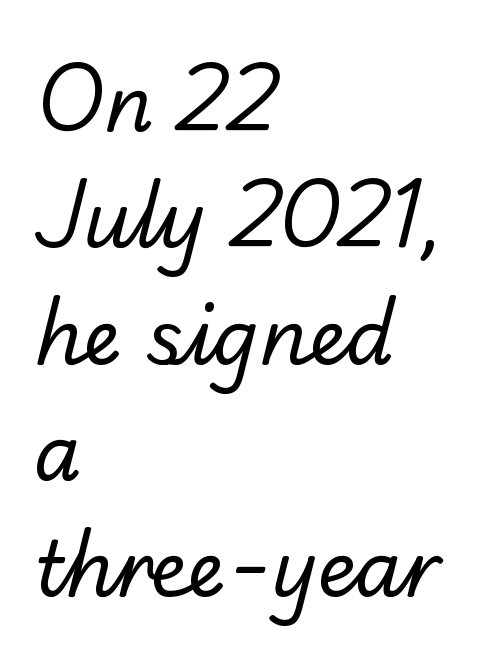
The image shows 76 px regular-weight sans-serif type; set left-aligned, normal line spacing (1.53x), normal letter spacing, not underlined; low stroke contrast and a small x-height.
